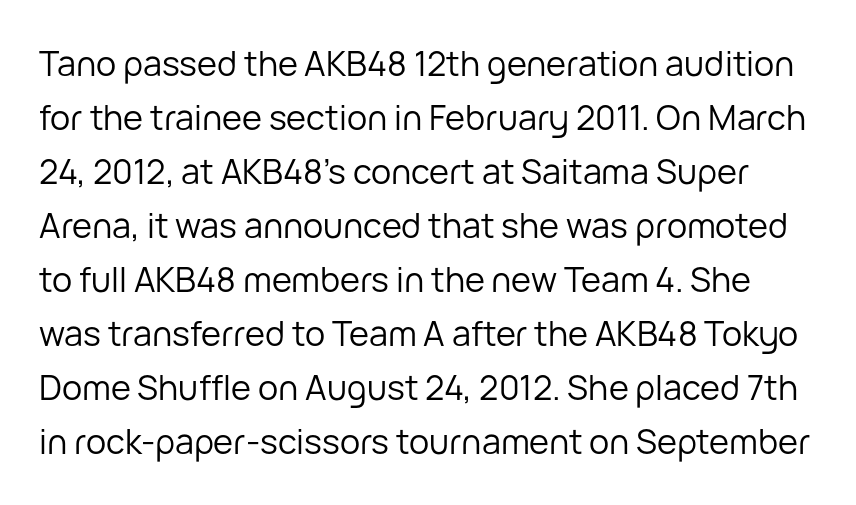
{"serif": "no", "italic": "no", "bold": "no", "weight": "regular", "width": "normal", "stroke_contrast": "low", "x_height": "medium", "monospaced": "no", "underline": "no", "line_spacing": "normal", "line_spacing_ratio": 1.59, "letter_spacing": "normal", "letter_spacing_em": 0.0, "glyph_px": 34}
